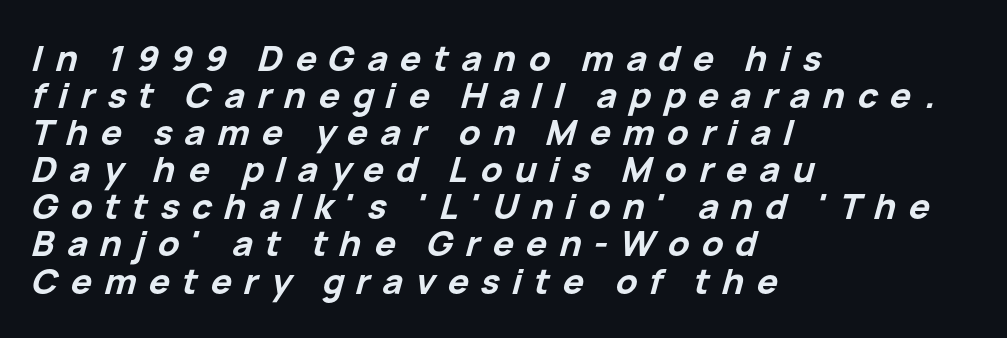
Note the varied advance widths — an 'i' is clearly narrower than an 'm'. The space beneath each line is pristine and unruled. What's the leading like? Squeezed, with rows nearly overlapping. The lines in this sample share a left origin and differ only in where they stop. Italic: yes, the glyphs are oblique.
